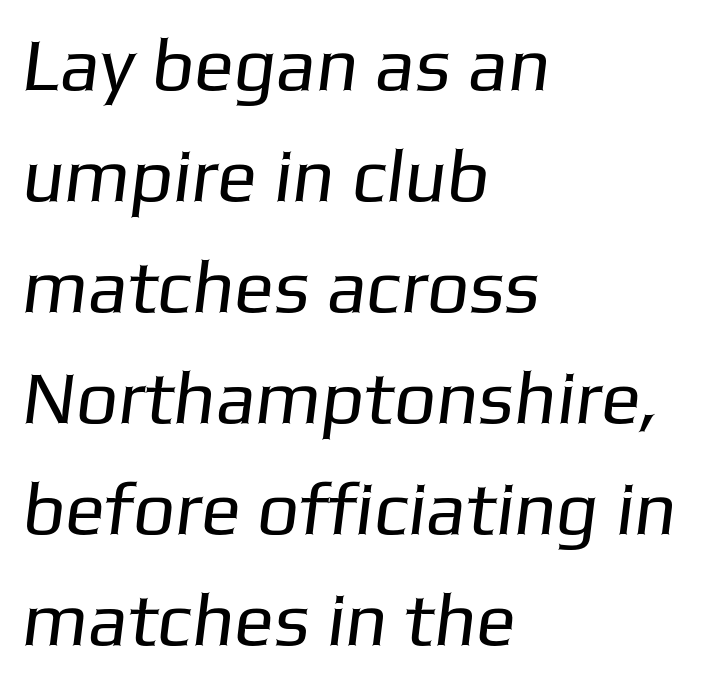
The image shows 74 px regular-weight sans-serif type; set left-aligned, normal line spacing (1.5x), normal letter spacing, not underlined; low stroke contrast and a medium x-height.
